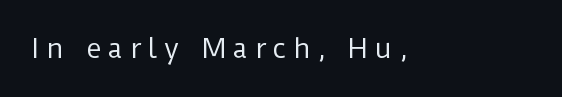
Q: Is the text bold? A: No.
Q: Is the text italic (slanted)? A: No, it is upright.
Q: Is the text underlined? A: No.
Q: Is the spacing between letters normal or unusually wide? A: Unusually wide.
